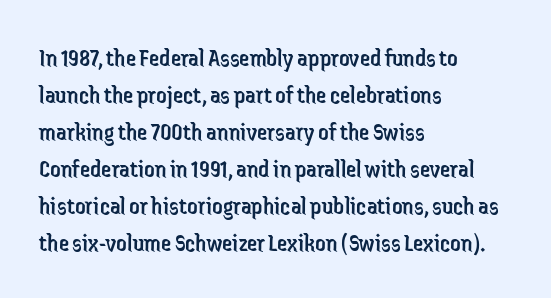
{"italic": "no", "bold": "no", "underline": "no", "align": "left", "line_spacing": "normal", "line_spacing_ratio": 1.42, "letter_spacing": "normal", "letter_spacing_em": 0.0, "glyph_px": 26}
